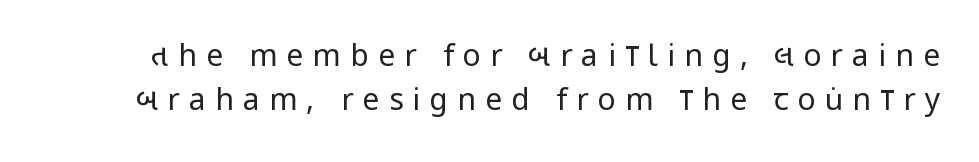
{"serif": "no", "italic": "no", "bold": "no", "weight": "regular", "width": "condensed", "stroke_contrast": "low", "x_height": "large", "monospaced": "no", "underline": "no", "line_spacing": "normal", "line_spacing_ratio": 1.46, "letter_spacing": "wide", "letter_spacing_em": 0.31, "glyph_px": 30}
